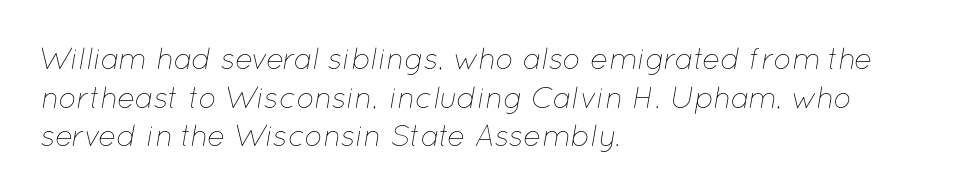
The cut favours lightness, reaching ordinary text weight at its darkest. The setting favours the left margin, as ordinary paragraphs usually do. The tracking reads as untouched default to a designer's eye. The area under the type is left untouched.
